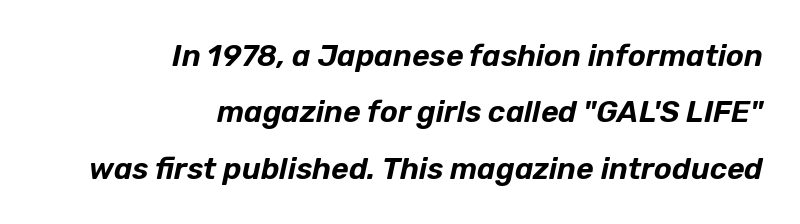
{"italic": "yes", "lean": "right", "slant_degrees": 12, "width": "normal", "stroke_contrast": "low", "x_height": "medium", "monospaced": "no", "underline": "no", "align": "right", "line_spacing_ratio": 1.88, "letter_spacing": "normal", "letter_spacing_em": 0.0, "glyph_px": 30}
